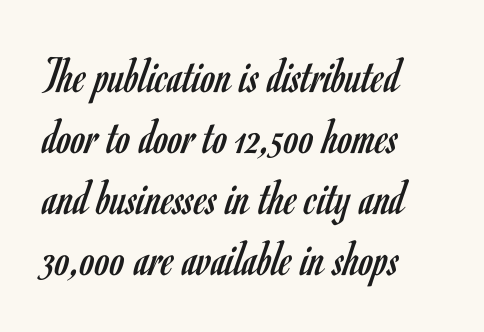
Q: Is the text bold? A: No.
Q: Is the text italic (slanted)? A: Yes.
Q: Is the typeface a serif or a sans-serif typeface? A: Sans-serif.
Q: Is the text underlined? A: No.
Q: How is the paragraph aligned? A: Left-aligned.
Q: Is the spacing between letters normal or unusually wide? A: Normal.
Q: Width (condensed, normal, or wide)? A: Condensed.
Q: Stroke contrast? A: Low.
Q: x-height? A: Small.
Q: Monospaced? A: No.
